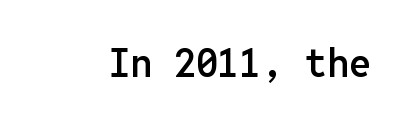
Q: Is the text bold? A: Semi-bold.
Q: Is the text italic (slanted)? A: No, it is upright.
Q: Is the typeface a serif or a sans-serif typeface? A: Sans-serif.
Q: Is the text underlined? A: No.
Q: Is the spacing between letters normal or unusually wide? A: Normal.
Q: Width (condensed, normal, or wide)? A: Normal.
Q: Stroke contrast? A: Low.
Q: x-height? A: Medium.
Q: Monospaced? A: Yes.
